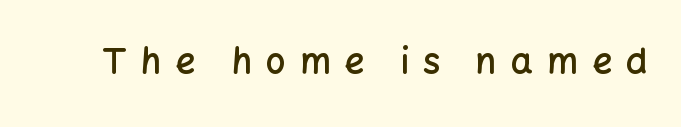
{"serif": "no", "italic": "no", "bold": "semi", "weight": "semibold", "width": "normal", "stroke_contrast": "low", "x_height": "medium", "monospaced": "no", "underline": "no", "letter_spacing": "wide", "letter_spacing_em": 0.4, "glyph_px": 35}
